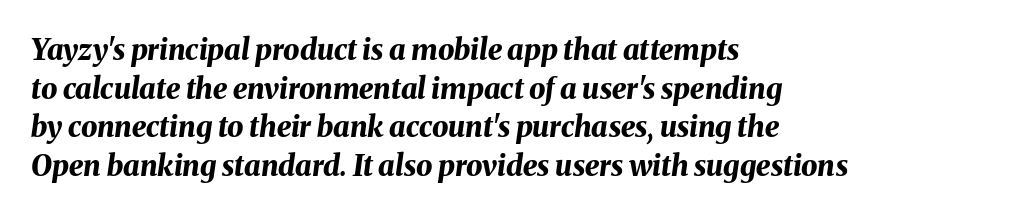
{"italic": "yes", "lean": "right", "slant_degrees": 8, "bold": "yes", "weight": "bold", "width": "normal", "stroke_contrast": "medium", "x_height": "medium", "monospaced": "no", "underline": "no", "align": "left", "line_spacing": "normal", "line_spacing_ratio": 1.33, "letter_spacing": "normal", "letter_spacing_em": 0.0, "glyph_px": 29}
